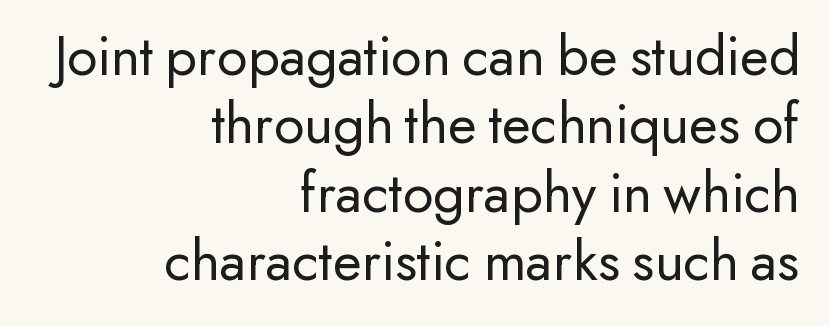
{"serif": "no", "italic": "no", "bold": "no", "weight": "regular", "width": "normal", "stroke_contrast": "low", "x_height": "small", "monospaced": "no", "underline": "no", "align": "right", "line_spacing_ratio": 1.16, "letter_spacing": "normal", "letter_spacing_em": 0.0, "glyph_px": 59}
